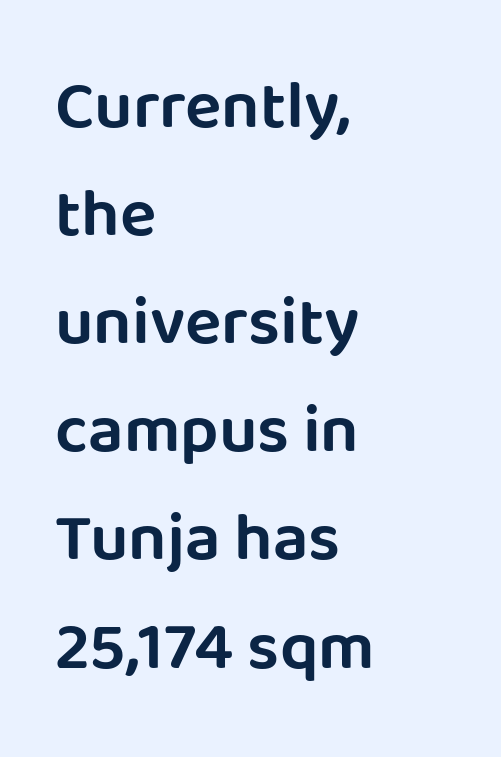
The image shows 68 px sans-serif type, upright; set left-aligned, normal line spacing (1.59x), normal letter spacing, not underlined; low stroke contrast and a large x-height.
